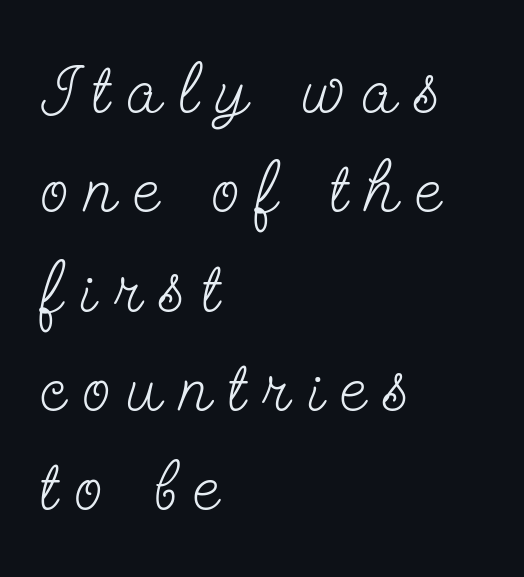
The image shows 72 px light, condensed serif type; set left-aligned, normal line spacing (1.38x), unusually wide letter spacing (+0.25 em), not underlined; low stroke contrast and a small x-height.
